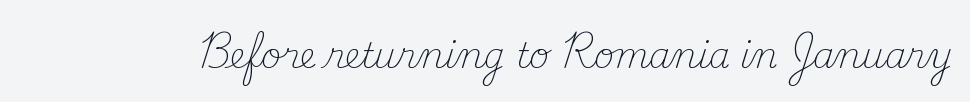
{"serif": "yes", "bold": "no", "weight": "light", "width": "normal", "stroke_contrast": "medium", "x_height": "small", "monospaced": "no", "underline": "no", "letter_spacing": "normal", "letter_spacing_em": 0.0, "glyph_px": 34}
